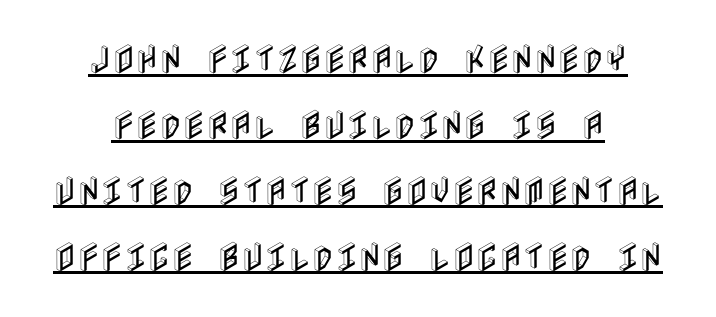
The image shows 32 px condensed type, upright; set loose line spacing (2.06x), normal letter spacing, underlined; a large x-height.
